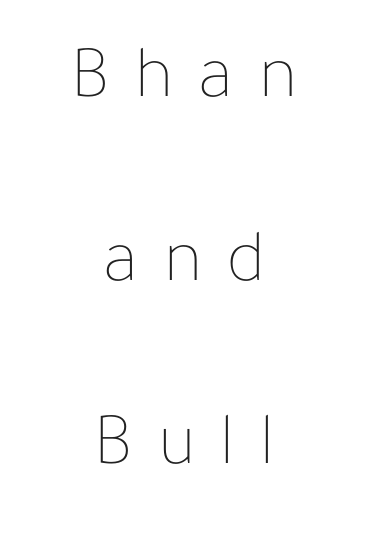
Q: Is the text bold? A: No.
Q: Is the text italic (slanted)? A: No, it is upright.
Q: Is the text underlined? A: No.
Q: How is the paragraph aligned? A: Centered.
Q: Is the spacing between letters normal or unusually wide? A: Unusually wide.
Q: Is the spacing between lines tight, normal or loose? A: Loose.
Q: Width (condensed, normal, or wide)? A: Normal.
Q: Stroke contrast? A: Low.
Q: x-height? A: Medium.
Q: Monospaced? A: No.
